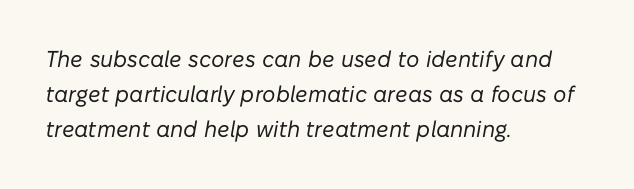
Q: Is the text bold? A: No.
Q: Is the text italic (slanted)? A: Yes, it leans right by about 10 degrees.
Q: Is the text underlined? A: No.
Q: How is the paragraph aligned? A: Left-aligned.
Q: Is the spacing between letters normal or unusually wide? A: Normal.
Q: Is the spacing between lines tight, normal or loose? A: Normal.
